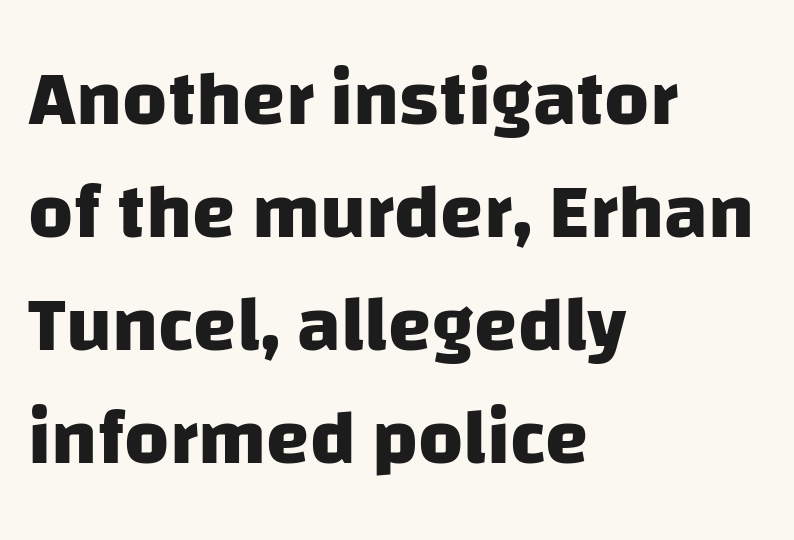
Proportional: the letters do not fall into vertical columns. Does the copy run flush right? No — it runs flush left. The characters look thick and weighty, a clear bold. The zone under the glyphs is completely vacant.
